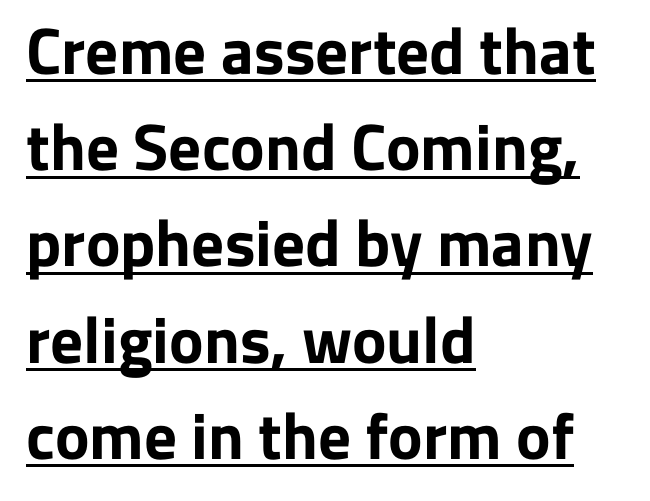
Q: Is the text bold? A: Yes.
Q: Is the text italic (slanted)? A: No, it is upright.
Q: Is the typeface a serif or a sans-serif typeface? A: Sans-serif.
Q: Is the text underlined? A: Yes.
Q: How is the paragraph aligned? A: Left-aligned.
Q: Is the spacing between letters normal or unusually wide? A: Normal.
Q: Is the spacing between lines tight, normal or loose? A: Normal.
Q: Width (condensed, normal, or wide)? A: Normal.
Q: Stroke contrast? A: Low.
Q: x-height? A: Medium.
Q: Monospaced? A: No.
